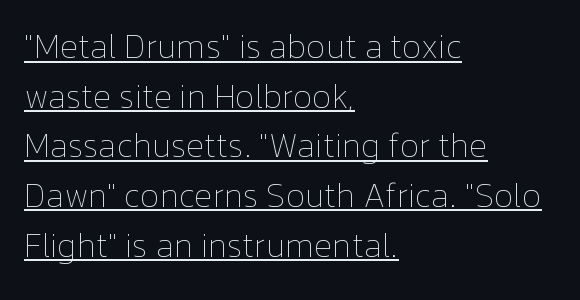
The letters stand upright; this is a roman face. The setting favours the left margin, as ordinary paragraphs usually do. The passage shown has conventional tracking throughout. A normal amount of white space separates one row of letters from the next. Unbolded letterforms with no extra heft. Each letter keeps its own natural width here, so spacing adapts to shape.
